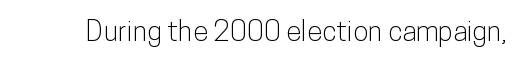
Type without underlining. Character widths vary here, with narrow letters taking less room than wide ones. Each word holds together tightly as a unit, with standard inter-letter gaps. You can tell from the bare stems that sans-serif type was used.
